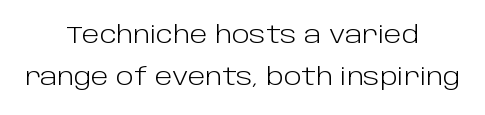
Q: Is the text bold? A: No.
Q: Is the text italic (slanted)? A: No, it is upright.
Q: Is the text underlined? A: No.
Q: How is the paragraph aligned? A: Centered.
Q: Is the spacing between letters normal or unusually wide? A: Normal.
